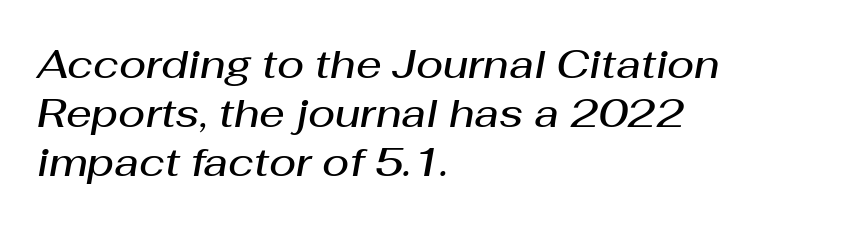
Q: Is the text bold? A: Semi-bold.
Q: Is the text italic (slanted)? A: Yes, it leans right by about 10 degrees.
Q: Is the text underlined? A: No.
Q: How is the paragraph aligned? A: Left-aligned.
Q: Is the spacing between letters normal or unusually wide? A: Normal.
Q: Width (condensed, normal, or wide)? A: Normal.
Q: Stroke contrast? A: Medium.
Q: x-height? A: Medium.
Q: Monospaced? A: No.
